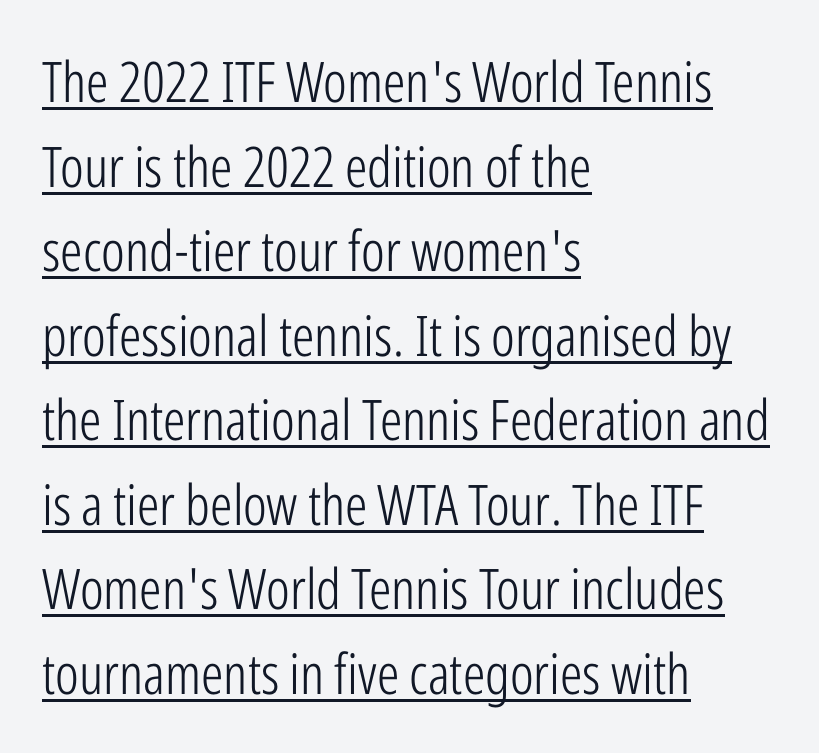
Q: Is the text bold? A: No.
Q: Is the text italic (slanted)? A: No, it is upright.
Q: Is the typeface a serif or a sans-serif typeface? A: Sans-serif.
Q: Is the text underlined? A: Yes.
Q: How is the paragraph aligned? A: Left-aligned.
Q: Is the spacing between letters normal or unusually wide? A: Normal.
Q: Is the spacing between lines tight, normal or loose? A: Normal.
Q: Width (condensed, normal, or wide)? A: Condensed.
Q: Stroke contrast? A: Low.
Q: x-height? A: Medium.
Q: Monospaced? A: No.
